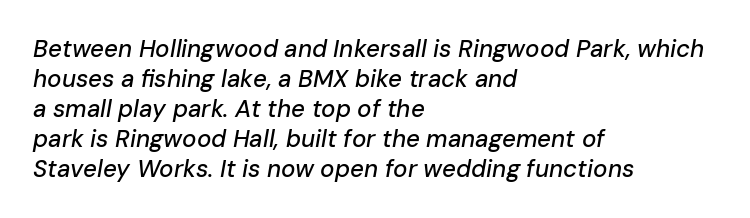
The image shows 24 px text type, italic (leaning right); set left-aligned, normal line spacing (1.25x), normal letter spacing, not underlined.
